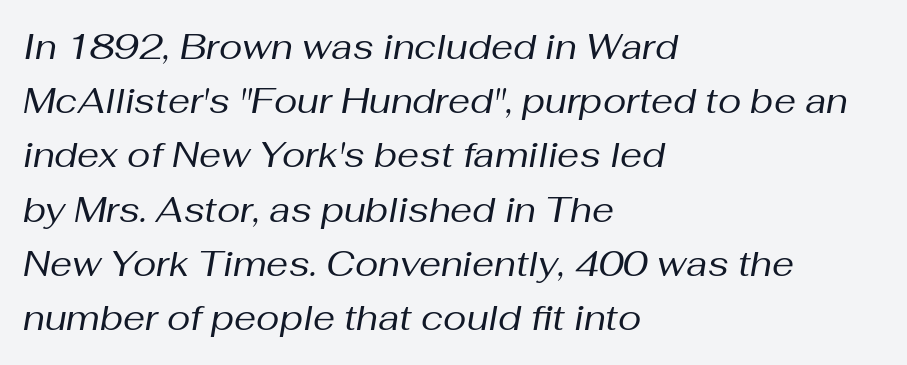
{"italic": "yes", "lean": "right", "slant_degrees": 10, "bold": "no", "weight": "regular", "width": "normal", "stroke_contrast": "medium", "x_height": "medium", "monospaced": "no", "underline": "no", "align": "left", "line_spacing": "normal", "line_spacing_ratio": 1.55, "letter_spacing": "normal", "letter_spacing_em": 0.0, "glyph_px": 35}
